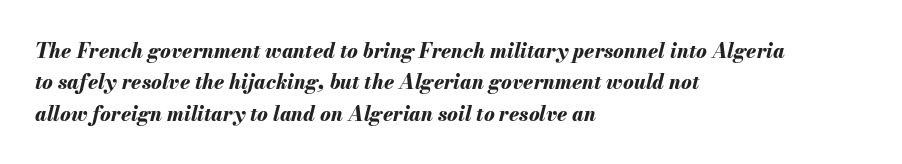
The image shows 20 px bold type, italic (leaning right); set left-aligned, normal line spacing (1.57x), normal letter spacing, not underlined.
